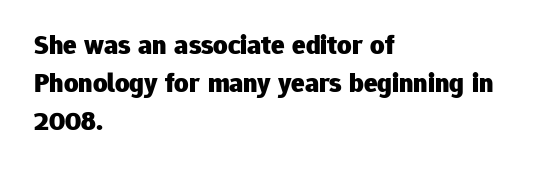
The image shows 28 px heavy sans-serif type, upright; set left-aligned, normal line spacing (1.35x), normal letter spacing, not underlined; low stroke contrast and a medium x-height.
